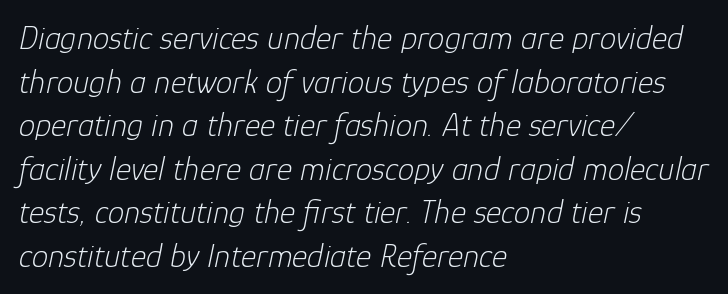
{"italic": "yes", "lean": "right", "slant_degrees": 12, "bold": "no", "weight": "light", "width": "normal", "stroke_contrast": "low", "x_height": "medium", "monospaced": "no", "underline": "no", "align": "left", "line_spacing": "normal", "line_spacing_ratio": 1.32, "letter_spacing": "normal", "letter_spacing_em": 0.0, "glyph_px": 33}
